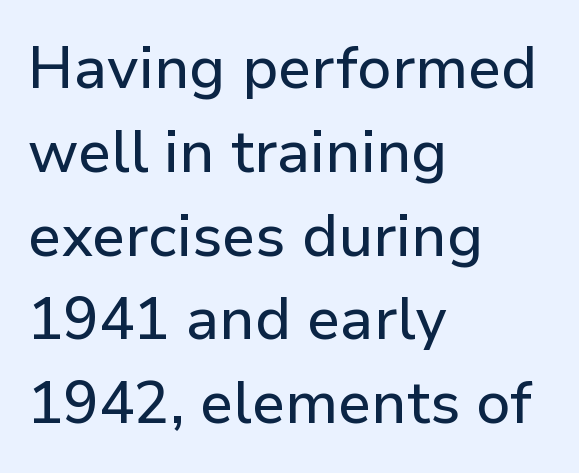
Q: Is the text italic (slanted)? A: No, it is upright.
Q: Is the typeface a serif or a sans-serif typeface? A: Sans-serif.
Q: Is the text underlined? A: No.
Q: How is the paragraph aligned? A: Left-aligned.
Q: Is the spacing between letters normal or unusually wide? A: Normal.
Q: Is the spacing between lines tight, normal or loose? A: Normal.
Q: Width (condensed, normal, or wide)? A: Normal.
Q: Stroke contrast? A: Low.
Q: x-height? A: Medium.
Q: Monospaced? A: No.
